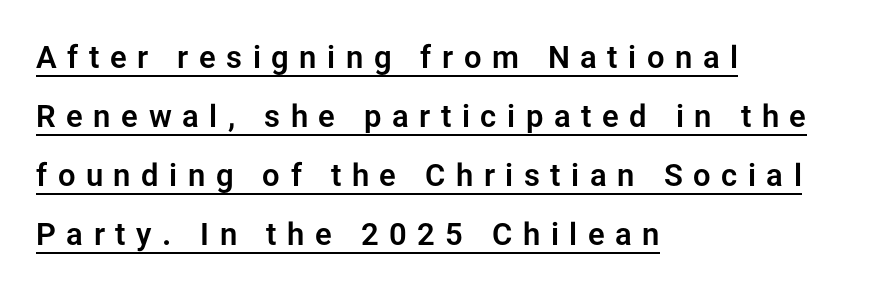
Q: Is the text italic (slanted)? A: No, it is upright.
Q: Is the typeface a serif or a sans-serif typeface? A: Sans-serif.
Q: Is the text underlined? A: Yes.
Q: How is the paragraph aligned? A: Left-aligned.
Q: Is the spacing between letters normal or unusually wide? A: Unusually wide.
Q: Is the spacing between lines tight, normal or loose? A: Loose.
Q: Width (condensed, normal, or wide)? A: Normal.
Q: Stroke contrast? A: Low.
Q: x-height? A: Medium.
Q: Monospaced? A: No.
